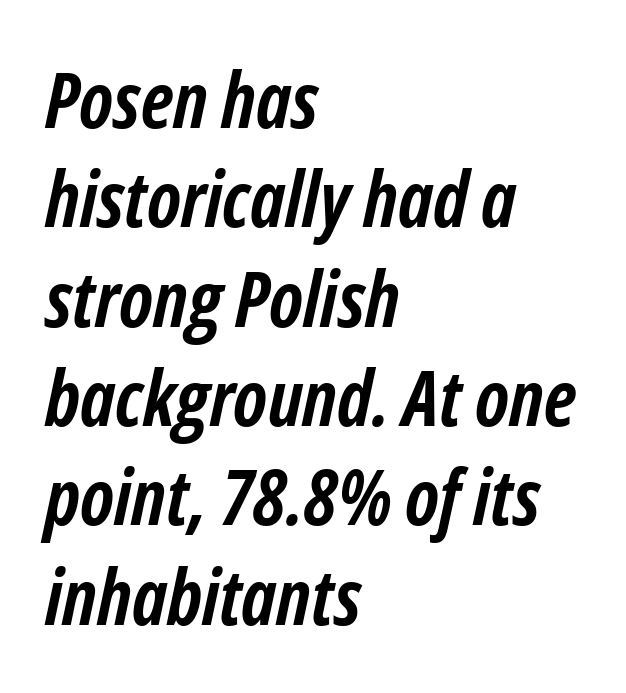
Nothing unusual about the tracking: characters are spaced as the font intends. Spacing verdict: proportional, widths tailored to each character. Line starts are locked; line ends wander. Would a proofreader flag this as italicized? Yes. Any mark beneath the type? The region is blank. Strokes here are thick enough to call this a true bold.
